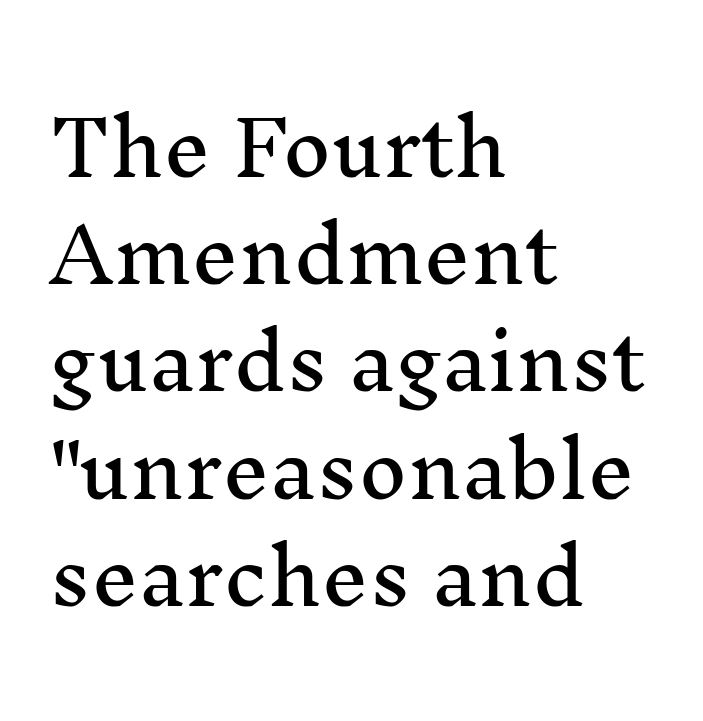
Do the characters align in a grid? No, the font is proportional. This rendering employs a face with finishing strokes, i.e., a serif. The paragraph shown leans on its left margin. Caption: standard tracking, unaltered. The lines sit at an ordinary, default distance from one another. Nobody drew a line under any word here.
